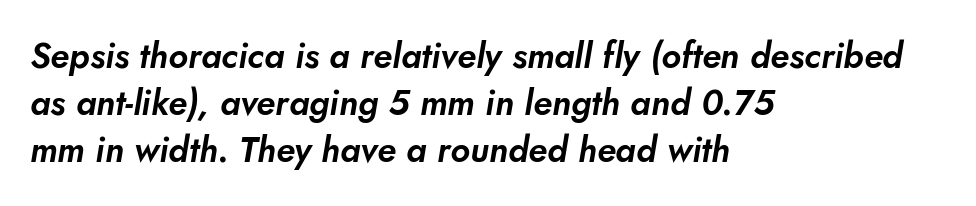
The image shows 35 px sans-serif type; set left-aligned, normal line spacing (1.34x), normal letter spacing, not underlined; low stroke contrast and a small x-height.
